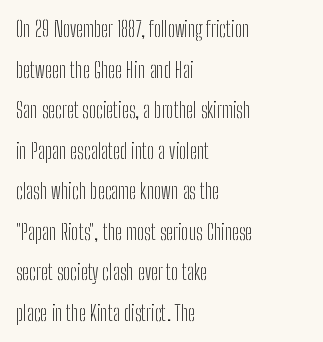
Q: Is the text bold? A: No.
Q: Is the text italic (slanted)? A: No, it is upright.
Q: Is the text underlined? A: No.
Q: How is the paragraph aligned? A: Left-aligned.
Q: Is the spacing between letters normal or unusually wide? A: Normal.
Q: Is the spacing between lines tight, normal or loose? A: Loose.
